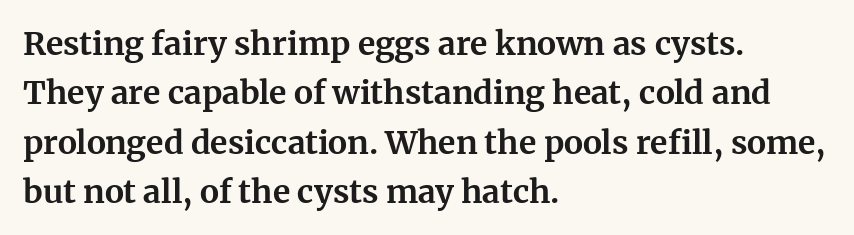
Q: Is the text bold? A: Yes.
Q: Is the text italic (slanted)? A: No, it is upright.
Q: Is the typeface a serif or a sans-serif typeface? A: Serif.
Q: Is the text underlined? A: No.
Q: How is the paragraph aligned? A: Left-aligned.
Q: Is the spacing between letters normal or unusually wide? A: Normal.
Q: Is the spacing between lines tight, normal or loose? A: Normal.
Q: Width (condensed, normal, or wide)? A: Normal.
Q: Stroke contrast? A: Medium.
Q: x-height? A: Medium.
Q: Monospaced? A: No.
